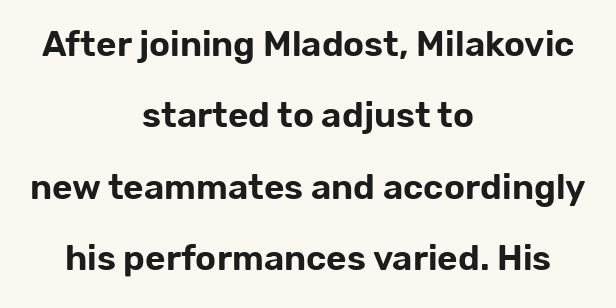
The image shows 35 px sans-serif type, upright; set centered, loose line spacing (2.04x), normal letter spacing, not underlined; low stroke contrast and a medium x-height.
